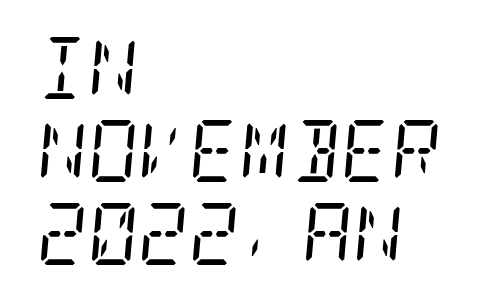
The image shows 62 px regular-weight, condensed serif type, italic (leaning right); set left-aligned, normal line spacing (1.34x), normal letter spacing, not underlined; low stroke contrast and a large x-height.
